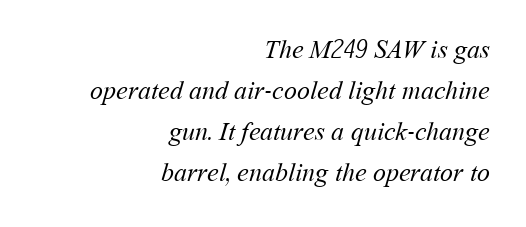
{"bold": "no", "underline": "no", "align": "right", "line_spacing": "normal", "line_spacing_ratio": 1.58, "letter_spacing": "normal", "letter_spacing_em": 0.0, "glyph_px": 26}
